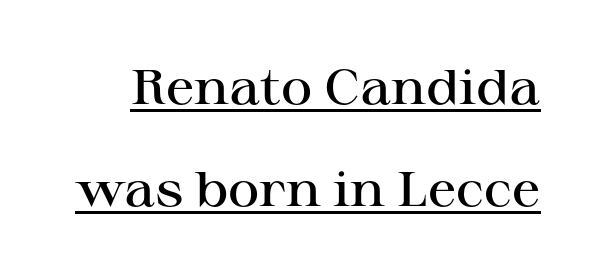
The image shows 48 px semibold, wide serif type, upright; set loose line spacing (2.12x), normal letter spacing, underlined; high stroke contrast and a medium x-height.
